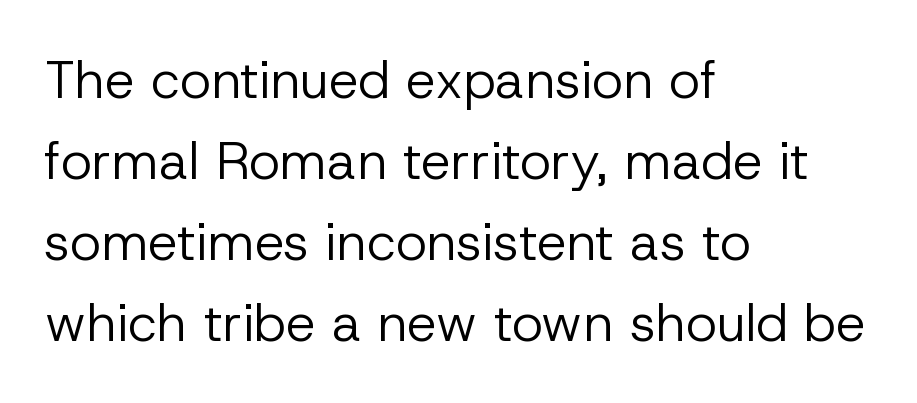
{"serif": "no", "italic": "no", "bold": "no", "weight": "regular", "width": "normal", "stroke_contrast": "low", "x_height": "medium", "monospaced": "no", "underline": "no", "align": "left", "line_spacing": "normal", "line_spacing_ratio": 1.53, "letter_spacing": "normal", "letter_spacing_em": 0.0, "glyph_px": 53}
